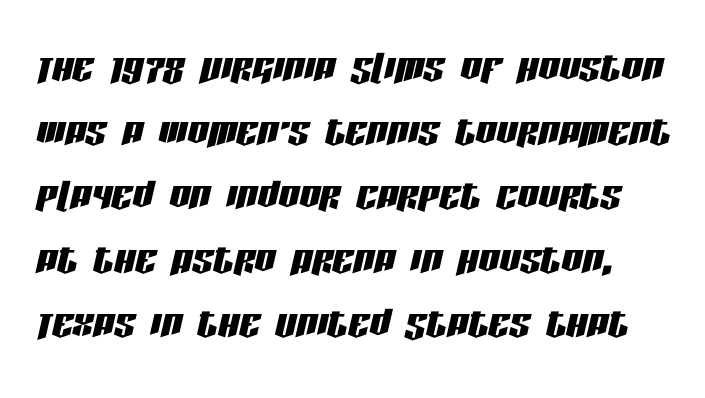
{"italic": "yes", "lean": "right", "slant_degrees": 13, "width": "condensed", "stroke_contrast": "low", "x_height": "large", "monospaced": "no", "underline": "no", "line_spacing_ratio": 1.23, "letter_spacing": "normal", "letter_spacing_em": 0.0, "glyph_px": 52}
